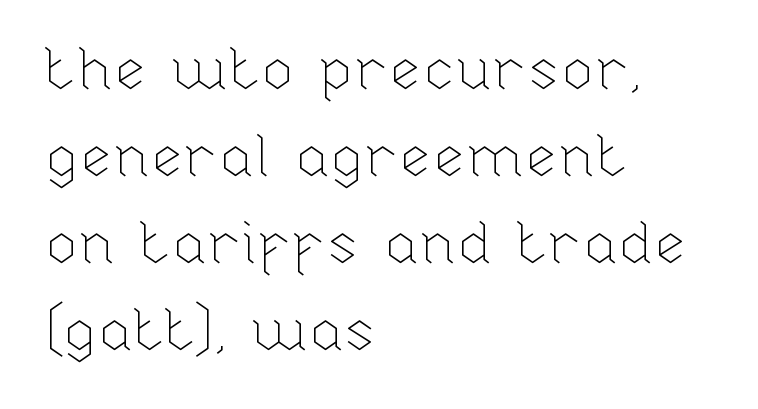
The image shows 60 px thin type, upright; set left-aligned, normal line spacing (1.45x), normal letter spacing, not underlined; low stroke contrast and a medium x-height.
